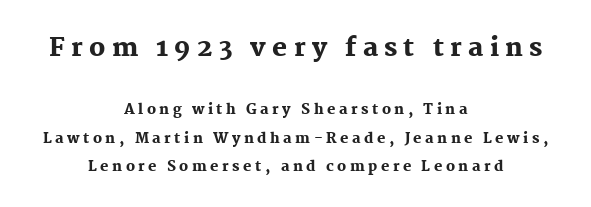
Posture: straight, roman, zero tilt. A full-strength bold gives these letters their thick strokes. A typesetter would call this leading open, well beyond the default. Every row of glyphs is offset so its center matches the block's center.
